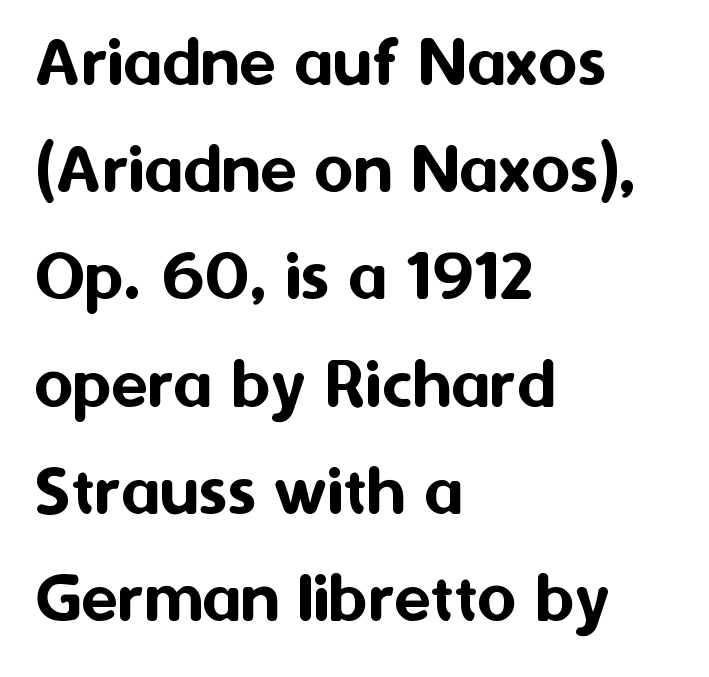
{"serif": "no", "italic": "no", "width": "normal", "stroke_contrast": "medium", "x_height": "medium", "monospaced": "no", "underline": "no", "align": "left", "line_spacing": "normal", "line_spacing_ratio": 1.43, "letter_spacing": "normal", "letter_spacing_em": 0.0, "glyph_px": 75}
